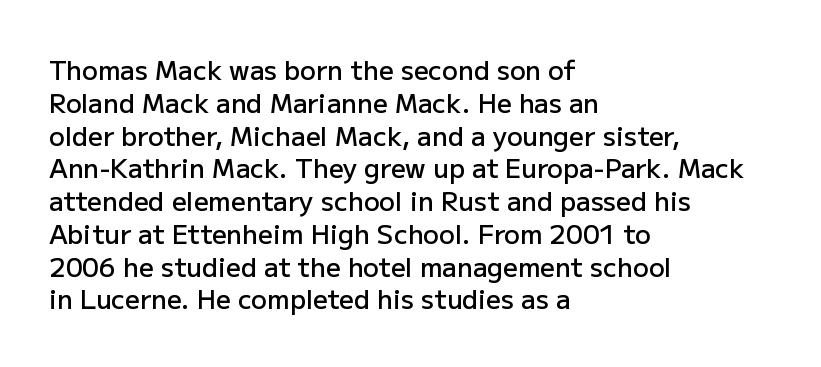
Typesetter's note: demi weight, one step under bold. Casual observation: everything's shoved over to the left. Words float on clear page, feet unadorned. The type sits square on the baseline with zero lean. Evenly set lines give the paragraph a standard silhouette. No extra tracking has been applied to these lines.
